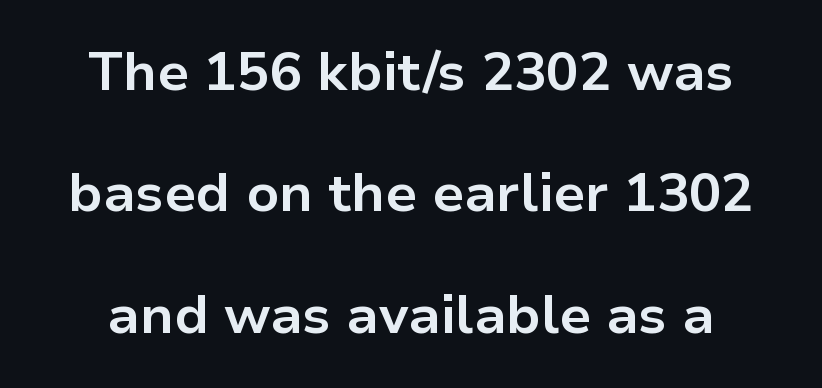
{"serif": "no", "italic": "no", "bold": "yes", "weight": "bold", "width": "normal", "stroke_contrast": "low", "x_height": "medium", "monospaced": "no", "underline": "no", "line_spacing": "loose", "line_spacing_ratio": 2.25, "letter_spacing": "normal", "letter_spacing_em": 0.0, "glyph_px": 54}
